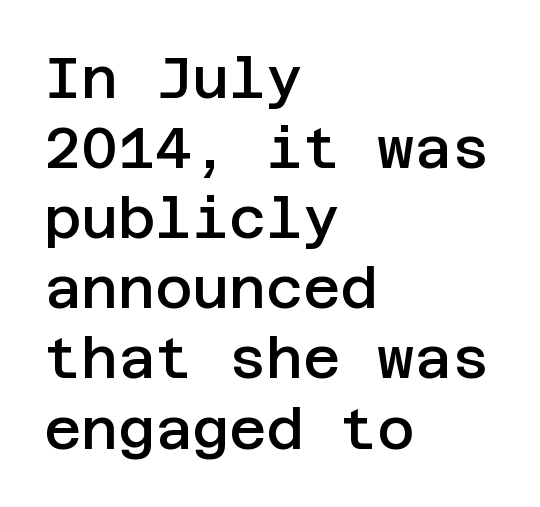
Q: Is the text bold? A: Semi-bold.
Q: Is the text italic (slanted)? A: No, it is upright.
Q: Is the typeface a serif or a sans-serif typeface? A: Sans-serif.
Q: Is the text underlined? A: No.
Q: How is the paragraph aligned? A: Left-aligned.
Q: Is the spacing between letters normal or unusually wide? A: Normal.
Q: Width (condensed, normal, or wide)? A: Normal.
Q: Stroke contrast? A: Low.
Q: x-height? A: Large.
